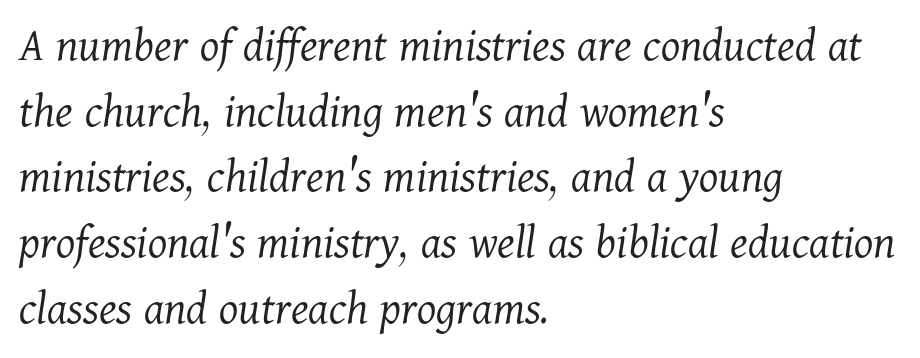
{"serif": "yes", "italic": "yes", "lean": "right", "slant_degrees": 11, "bold": "no", "weight": "light", "width": "normal", "stroke_contrast": "medium", "x_height": "medium", "monospaced": "no", "underline": "no", "align": "left", "line_spacing": "normal", "line_spacing_ratio": 1.34, "letter_spacing": "normal", "letter_spacing_em": 0.0, "glyph_px": 49}
